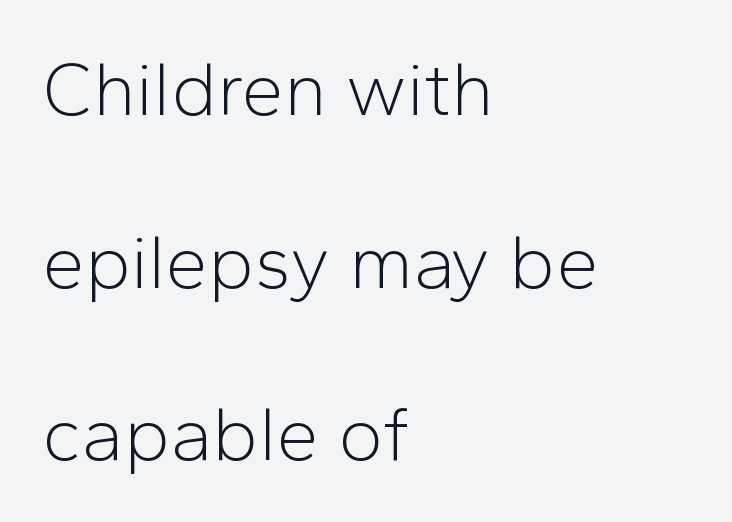
In terms of leading, this rendering errs on the spacious side. The passage shown has conventional tracking throughout. Posture: vertical. Layout note: lines flush left. The strokes are not fattened; the text isn't bold.
